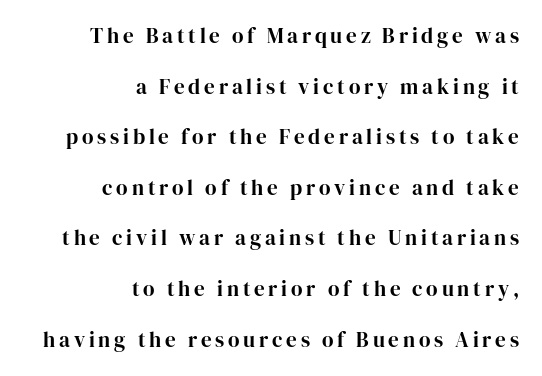
One-word summary of the alignment: right. Check the space under the baseline: it is left empty. Students, observe: this is what heavily led, spacious text looks like. Quick note: not italic, upright.
